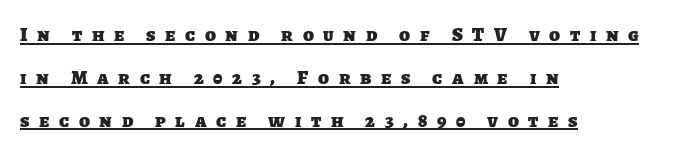
Q: Is the text bold? A: Yes.
Q: Is the text underlined? A: Yes.
Q: How is the paragraph aligned? A: Left-aligned.
Q: Is the spacing between letters normal or unusually wide? A: Unusually wide.
Q: Is the spacing between lines tight, normal or loose? A: Loose.
